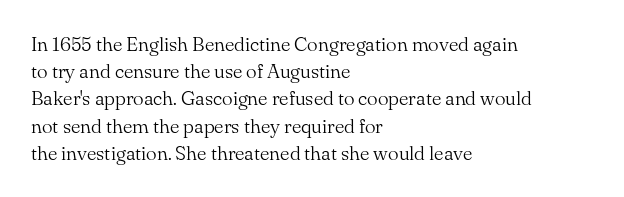
Q: Is the text bold? A: No.
Q: Is the text italic (slanted)? A: No, it is upright.
Q: Is the text underlined? A: No.
Q: How is the paragraph aligned? A: Left-aligned.
Q: Is the spacing between letters normal or unusually wide? A: Normal.
Q: Is the spacing between lines tight, normal or loose? A: Normal.
